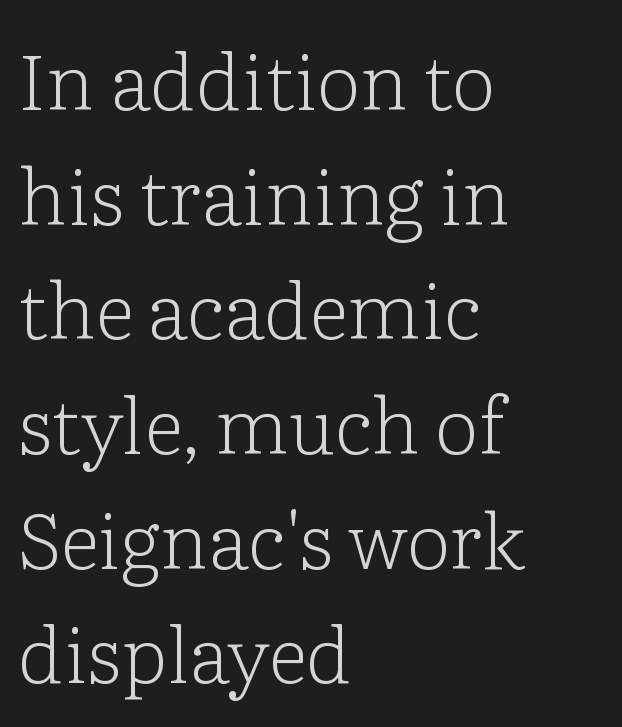
Q: Is the text bold? A: No.
Q: Is the text italic (slanted)? A: No, it is upright.
Q: Is the typeface a serif or a sans-serif typeface? A: Serif.
Q: Is the text underlined? A: No.
Q: How is the paragraph aligned? A: Left-aligned.
Q: Is the spacing between letters normal or unusually wide? A: Normal.
Q: Is the spacing between lines tight, normal or loose? A: Normal.
Q: Width (condensed, normal, or wide)? A: Normal.
Q: Stroke contrast? A: Low.
Q: x-height? A: Medium.
Q: Monospaced? A: No.
